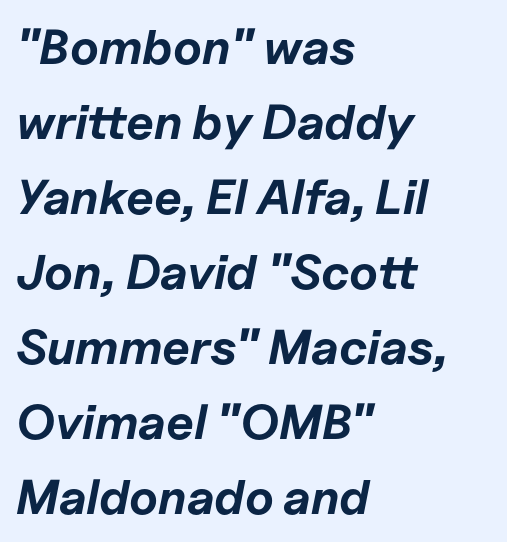
Here the designer chose a conventional face with non-uniform glyph widths. Whoever set this chose a conventional vertical rhythm. These lines keep a tight, regular rhythm from letter to letter. The typesetter chose a ragged-right arrangement here.
